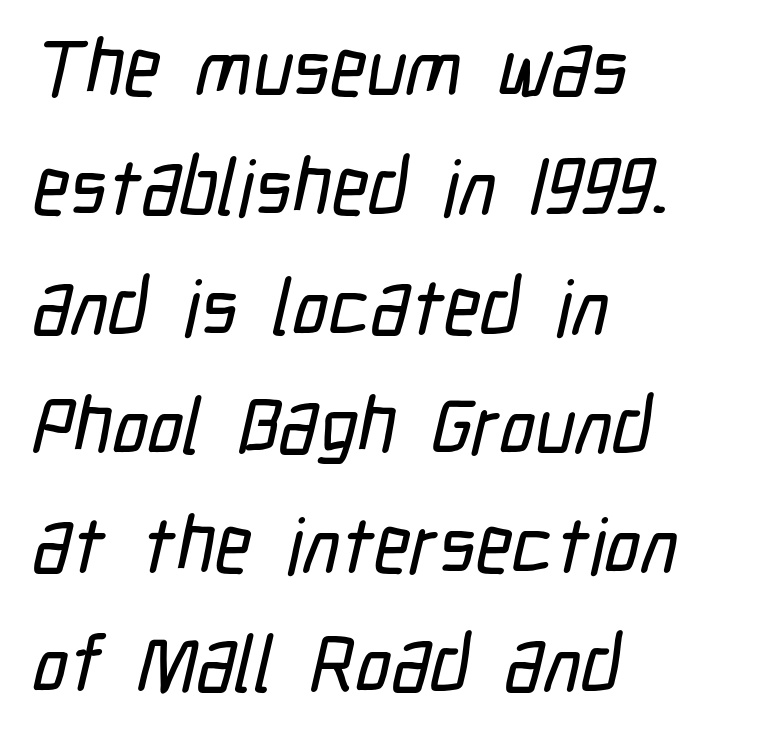
{"serif": "no", "width": "condensed", "stroke_contrast": "low", "x_height": "medium", "monospaced": "no", "underline": "no", "align": "left", "line_spacing": "normal", "line_spacing_ratio": 1.51, "letter_spacing": "normal", "letter_spacing_em": 0.0, "glyph_px": 79}
